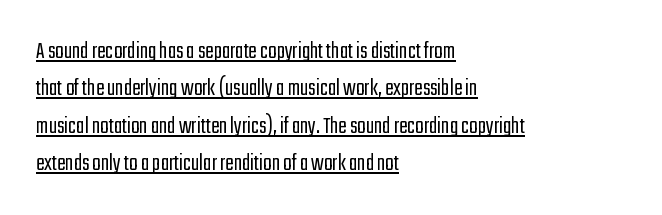
The image shows 25 px text type, upright; set left-aligned, normal line spacing (1.5x), normal letter spacing, underlined.
